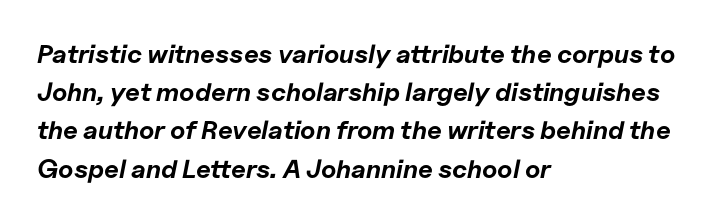
A typesetter would call this zero additional tracking. Pretty heavy lettering here — definitely bold. The area under the type is left untouched. These lines were composed using italics. Is the block centered? No — it sits flush against the left margin. Regarding leading, the lines here are spaced in the standard way.
